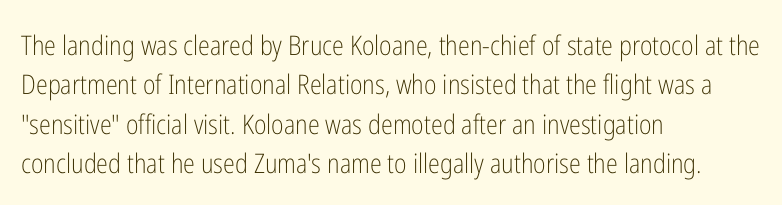
{"italic": "no", "bold": "no", "underline": "no", "align": "left", "line_spacing": "normal", "line_spacing_ratio": 1.46, "letter_spacing": "normal", "letter_spacing_em": 0.0, "glyph_px": 27}
